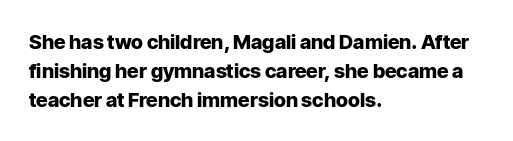
The image shows 20 px bold type, upright; set left-aligned, normal line spacing (1.45x), normal letter spacing, not underlined.
